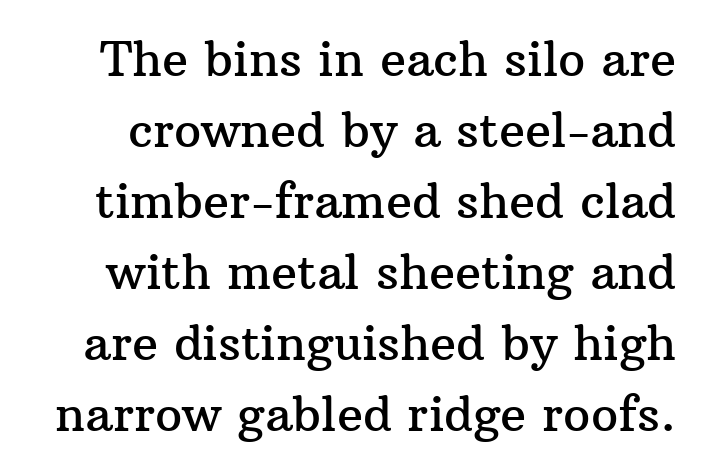
{"serif": "yes", "italic": "no", "width": "normal", "stroke_contrast": "medium", "x_height": "medium", "monospaced": "no", "underline": "no", "line_spacing": "normal", "line_spacing_ratio": 1.48, "letter_spacing": "normal", "letter_spacing_em": 0.0, "glyph_px": 48}
